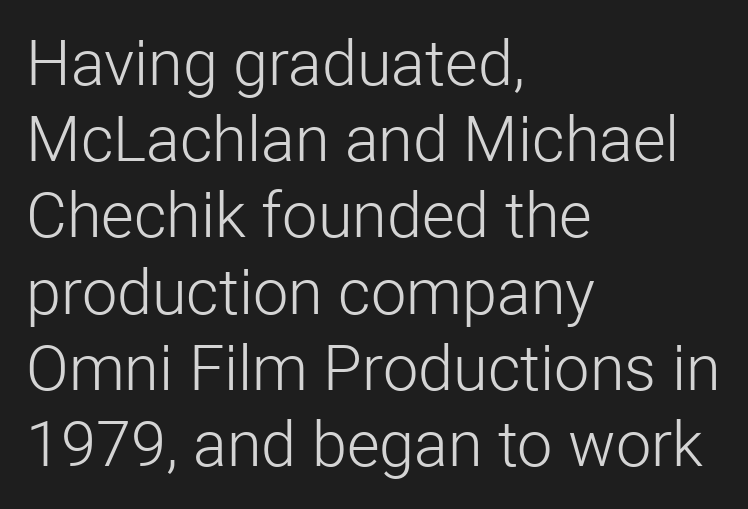
Q: Is the text bold? A: No.
Q: Is the text italic (slanted)? A: No, it is upright.
Q: Is the typeface a serif or a sans-serif typeface? A: Sans-serif.
Q: Is the text underlined? A: No.
Q: How is the paragraph aligned? A: Left-aligned.
Q: Is the spacing between letters normal or unusually wide? A: Normal.
Q: Width (condensed, normal, or wide)? A: Normal.
Q: Stroke contrast? A: Low.
Q: x-height? A: Medium.
Q: Monospaced? A: No.
